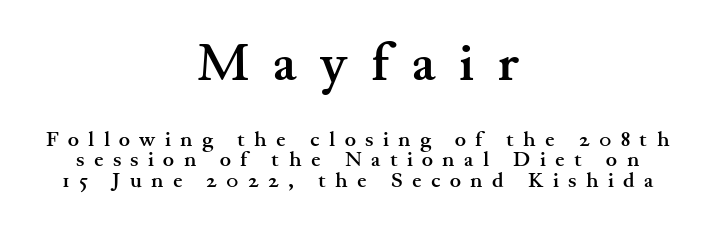
Q: Is the text bold? A: Yes.
Q: Is the text italic (slanted)? A: No, it is upright.
Q: Is the typeface a serif or a sans-serif typeface? A: Serif.
Q: Is the text underlined? A: No.
Q: How is the paragraph aligned? A: Centered.
Q: Is the spacing between letters normal or unusually wide? A: Unusually wide.
Q: Is the spacing between lines tight, normal or loose? A: Tight.
Q: Which block of text is set in a larger size, the first (top) or the second (bottom)? A: The first (top) one.
Q: Width (condensed, normal, or wide)? A: Wide.
Q: Stroke contrast? A: Medium.
Q: x-height? A: Small.
Q: Monospaced? A: No.
